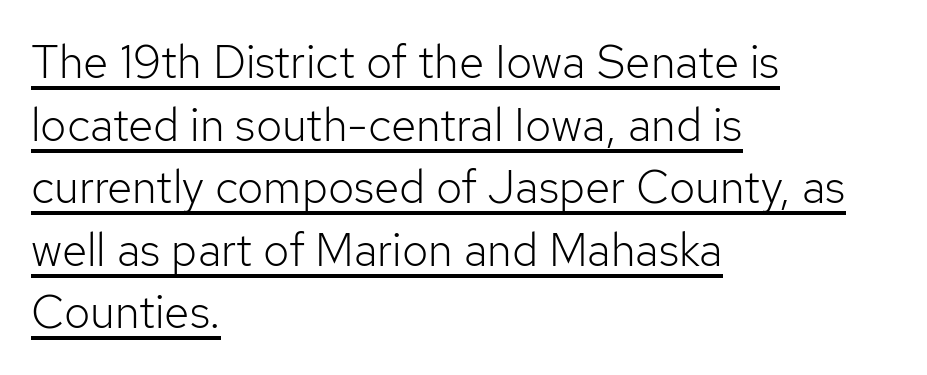
The rendering uses the underline text-decoration. Nobody touched the tracking dial on this one. The face used here is proportionally spaced, like ordinary book or web type. Tall strokes in this sample are plumb rather than angled. These lines are set flush left with a ragged right edge.
